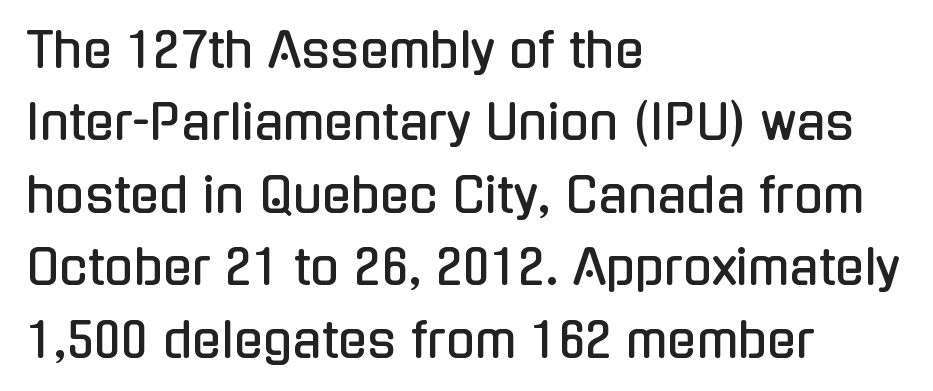
The image shows 48 px condensed sans-serif type, upright; set left-aligned, normal line spacing (1.51x), normal letter spacing, not underlined; low stroke contrast and a medium x-height.
